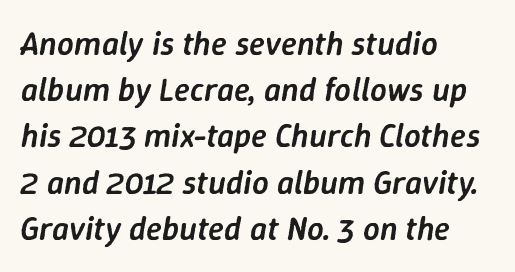
No extra tracking has been applied to these lines. These lines are rendered in a variable-pitch font. All the whitespace from short lines collects on the right. Each row of text sits above clean, open space.
